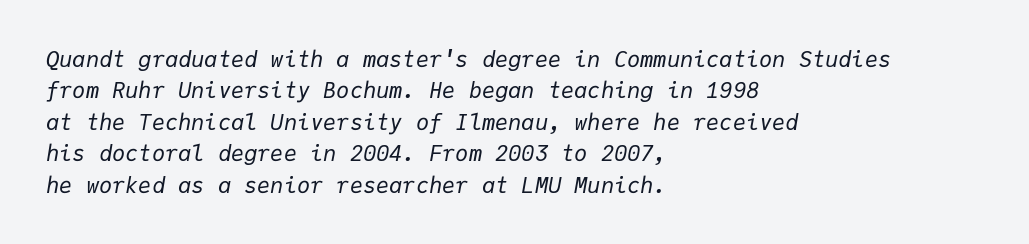
{"italic": "yes", "lean": "right", "slant_degrees": 9, "bold": "no", "underline": "no", "align": "left", "line_spacing": "normal", "line_spacing_ratio": 1.43, "letter_spacing": "normal", "letter_spacing_em": 0.0, "glyph_px": 22}
